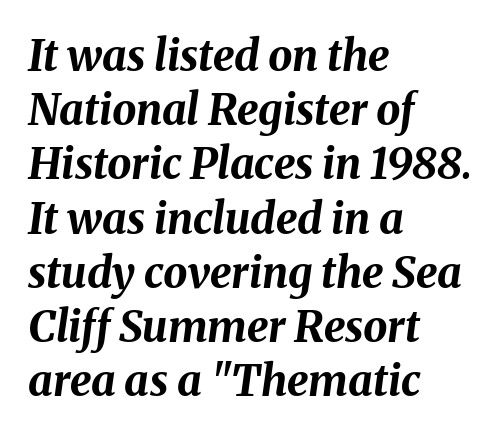
{"italic": "yes", "lean": "right", "slant_degrees": 8, "bold": "yes", "weight": "bold", "width": "normal", "stroke_contrast": "medium", "x_height": "medium", "monospaced": "no", "underline": "no", "align": "left", "line_spacing": "normal", "line_spacing_ratio": 1.26, "letter_spacing": "normal", "letter_spacing_em": 0.0, "glyph_px": 43}
